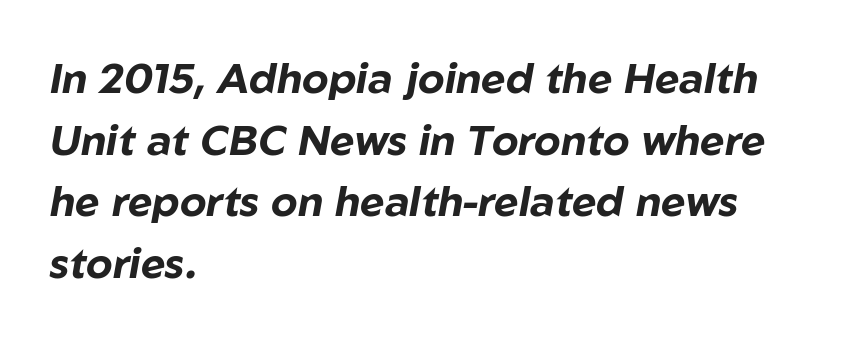
{"italic": "yes", "lean": "right", "slant_degrees": 10, "bold": "yes", "weight": "bold", "width": "normal", "stroke_contrast": "low", "x_height": "medium", "monospaced": "no", "underline": "no", "align": "left", "line_spacing": "normal", "line_spacing_ratio": 1.47, "letter_spacing": "normal", "letter_spacing_em": 0.0, "glyph_px": 42}
